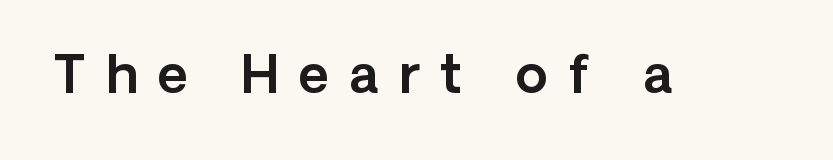
Q: Is the text italic (slanted)? A: No, it is upright.
Q: Is the typeface a serif or a sans-serif typeface? A: Sans-serif.
Q: Is the text underlined? A: No.
Q: Is the spacing between letters normal or unusually wide? A: Unusually wide.
Q: Width (condensed, normal, or wide)? A: Normal.
Q: x-height? A: Medium.
Q: Monospaced? A: No.
